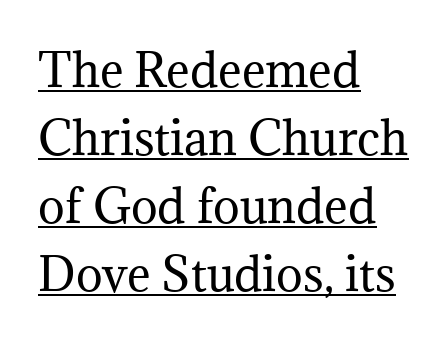
{"serif": "yes", "italic": "no", "bold": "no", "weight": "regular", "width": "normal", "stroke_contrast": "medium", "x_height": "medium", "monospaced": "no", "underline": "yes", "align": "left", "line_spacing": "normal", "line_spacing_ratio": 1.51, "letter_spacing": "normal", "letter_spacing_em": 0.0, "glyph_px": 45}
